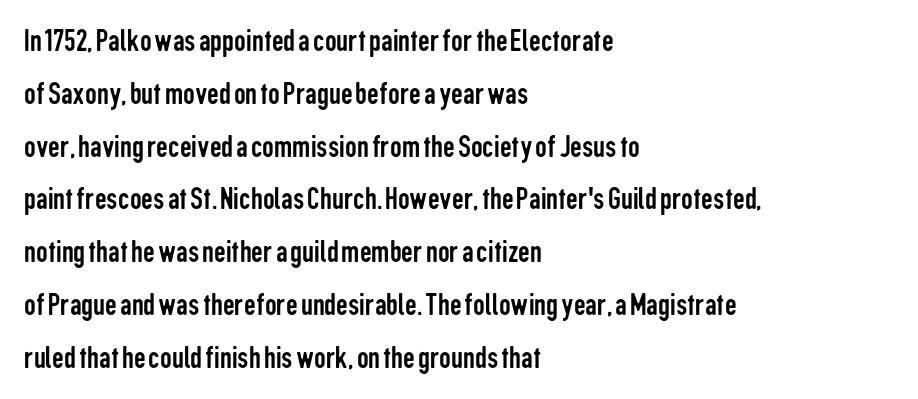
The image shows 33 px regular-weight, condensed sans-serif type, upright; set left-aligned, normal line spacing (1.6x), normal letter spacing, not underlined; low stroke contrast and a medium x-height.
